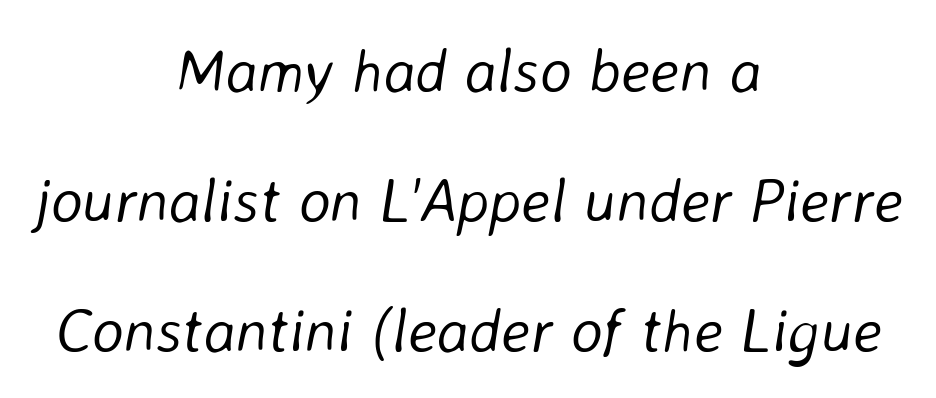
Q: Is the text bold? A: No.
Q: Is the text italic (slanted)? A: Yes, it leans right by about 8 degrees.
Q: Is the text underlined? A: No.
Q: How is the paragraph aligned? A: Centered.
Q: Is the spacing between letters normal or unusually wide? A: Normal.
Q: Is the spacing between lines tight, normal or loose? A: Loose.
Q: Width (condensed, normal, or wide)? A: Normal.
Q: Stroke contrast? A: Low.
Q: x-height? A: Medium.
Q: Monospaced? A: No.
